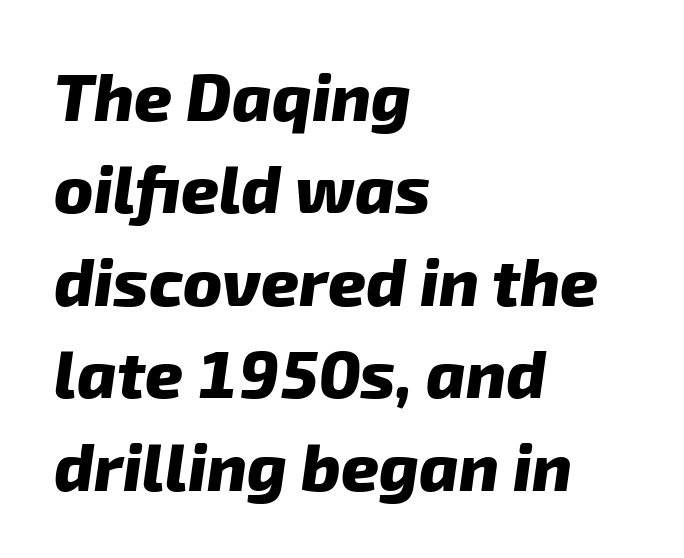
{"serif": "no", "bold": "yes", "weight": "heavy", "width": "normal", "stroke_contrast": "low", "x_height": "medium", "monospaced": "no", "underline": "no", "align": "left", "line_spacing": "normal", "line_spacing_ratio": 1.4, "letter_spacing": "normal", "letter_spacing_em": 0.0, "glyph_px": 66}
